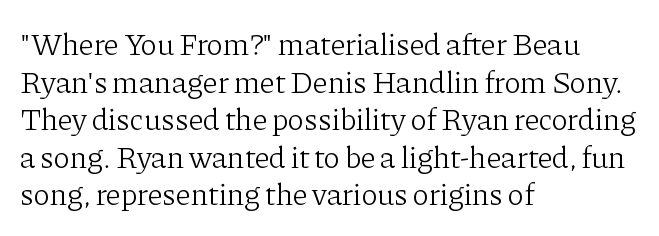
A typesetter would mark this as roman, not italic. This sample has the flowing, uneven cadence of proportional lettering. Unbolded letterforms with no extra heft. The passage is arranged the way most books set body copy — flush left. This sample uses a serif face.
